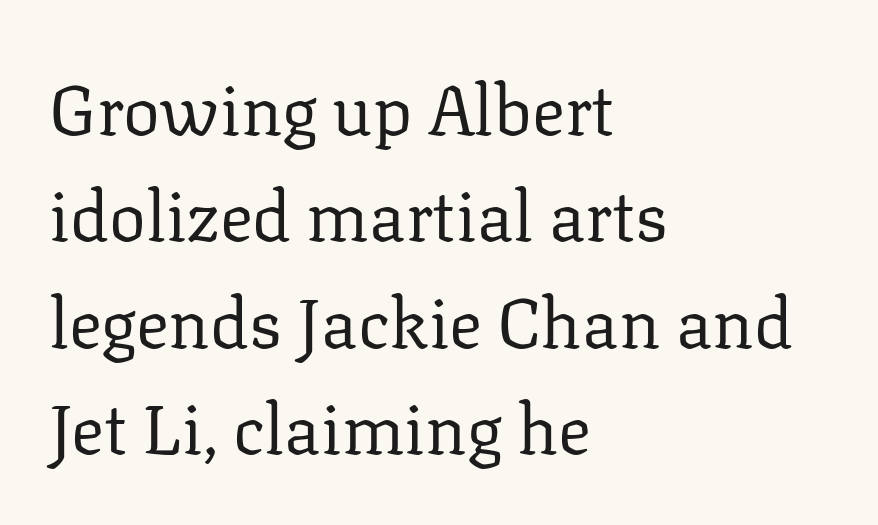
The image shows 69 px regular-weight serif type, upright; set left-aligned, normal line spacing (1.54x), normal letter spacing, not underlined; low stroke contrast and a medium x-height.
